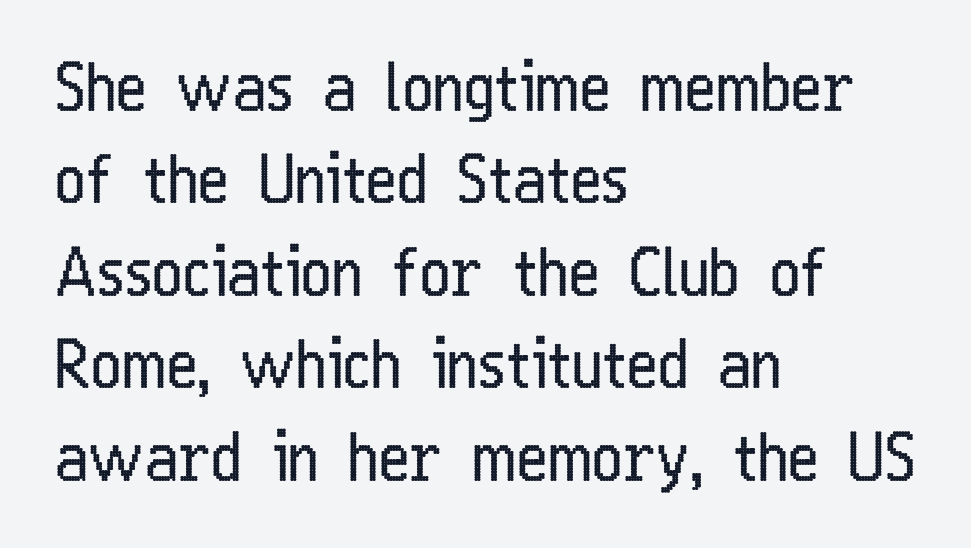
Q: Is the text bold? A: No.
Q: Is the text italic (slanted)? A: No, it is upright.
Q: Is the typeface a serif or a sans-serif typeface? A: Sans-serif.
Q: Is the text underlined? A: No.
Q: How is the paragraph aligned? A: Left-aligned.
Q: Is the spacing between letters normal or unusually wide? A: Normal.
Q: Is the spacing between lines tight, normal or loose? A: Normal.
Q: Width (condensed, normal, or wide)? A: Condensed.
Q: Stroke contrast? A: Low.
Q: x-height? A: Medium.
Q: Monospaced? A: No.
